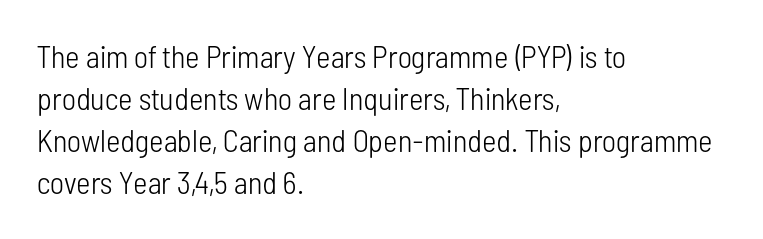
The image shows 31 px light, condensed sans-serif type, upright; set left-aligned, normal line spacing (1.36x), normal letter spacing, not underlined; low stroke contrast and a medium x-height.
